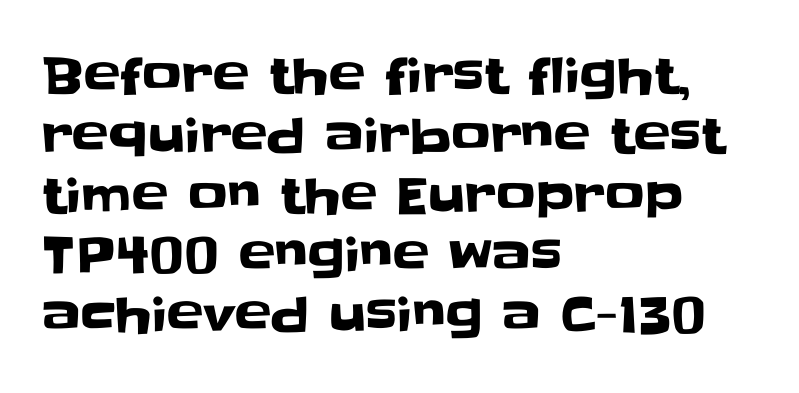
This sample uses an upright cut, with every glyph sitting square on the baseline. Each row of text sits above clean, open space. There is no visible air inserted between adjacent glyphs. The font family rendered here belongs to the sans-serif group. This sample has the flowing, uneven cadence of proportional lettering. Visually the block forms a straight wall on the left and a jagged coastline on the right.
